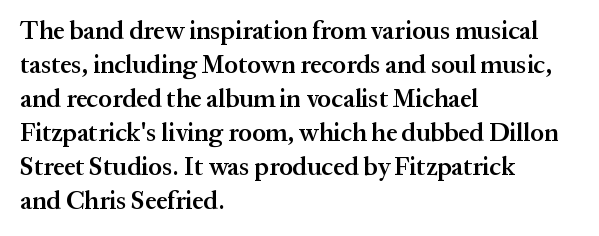
Do the letters lean? They stand straight. Set as a demibold, roughly 600 on the weight scale. Interline gaps are of average width in this sample. Has an underline been added? It has not. In CSS terms this would be text-align: left. The passage shown has conventional tracking throughout.
